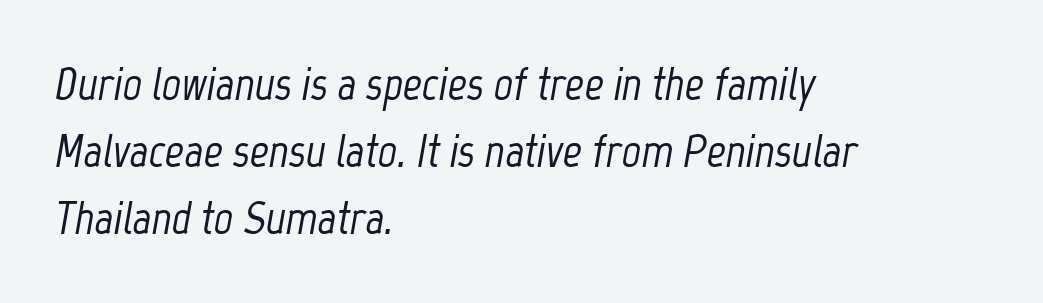
How would I describe the line gaps? Plain and ordinary. These lines are rendered in a variable-pitch font. Layout note: lines flush left. These lines were composed using italics.
